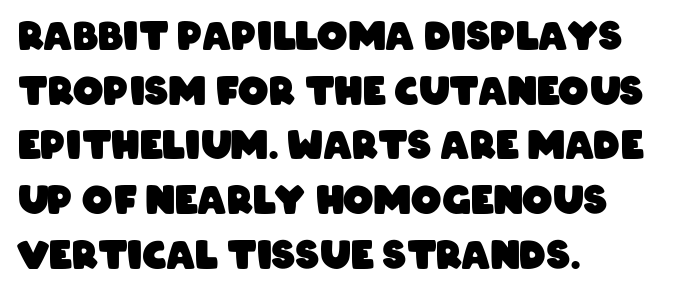
{"serif": "no", "bold": "yes", "weight": "heavy", "width": "condensed", "stroke_contrast": "low", "x_height": "large", "monospaced": "no", "underline": "no", "align": "left", "line_spacing": "normal", "line_spacing_ratio": 1.44, "letter_spacing": "normal", "letter_spacing_em": 0.0, "glyph_px": 38}
